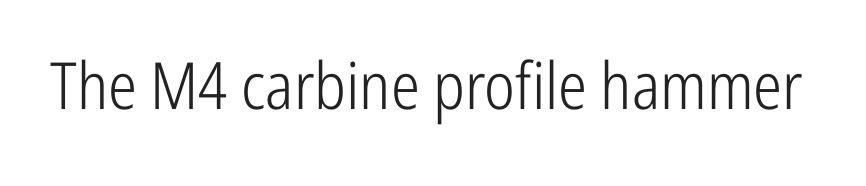
The image shows 65 px light, condensed sans-serif type, upright; set normal letter spacing, not underlined; low stroke contrast and a medium x-height.
